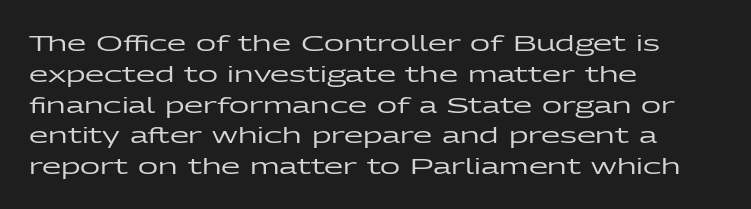
The image shows 22 px text type, upright; set left-aligned, normal line spacing (1.4x), normal letter spacing, not underlined.
